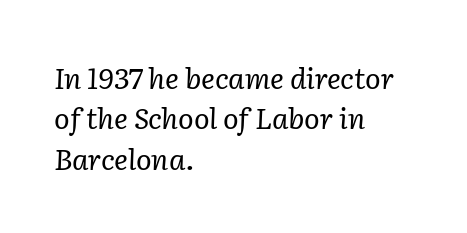
{"serif": "yes", "italic": "yes", "lean": "right", "slant_degrees": 2, "bold": "no", "weight": "regular", "width": "normal", "stroke_contrast": "low", "x_height": "medium", "monospaced": "no", "underline": "no", "align": "left", "line_spacing": "normal", "line_spacing_ratio": 1.39, "letter_spacing": "normal", "letter_spacing_em": 0.0, "glyph_px": 29}
